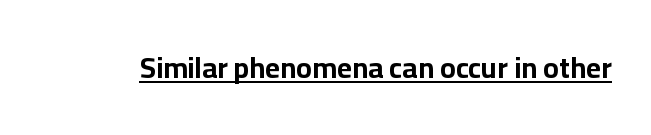
{"serif": "no", "italic": "no", "bold": "yes", "weight": "bold", "width": "normal", "stroke_contrast": "low", "x_height": "medium", "monospaced": "no", "underline": "yes", "letter_spacing": "normal", "letter_spacing_em": 0.0, "glyph_px": 29}
